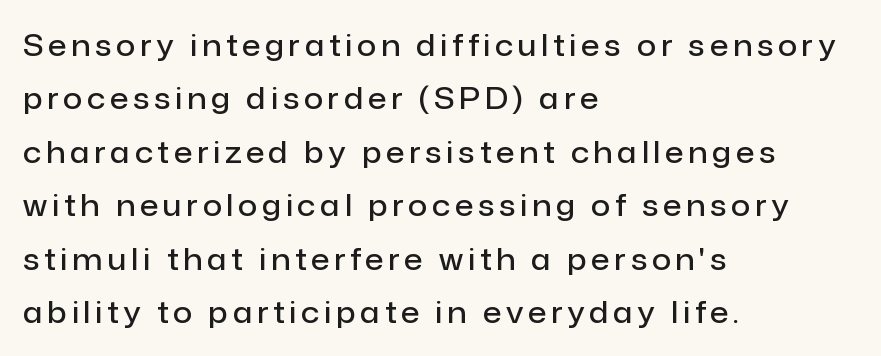
The image shows 30 px semibold sans-serif type, upright; set left-aligned, line spacing 1.78x, not underlined; low stroke contrast and a medium x-height.
